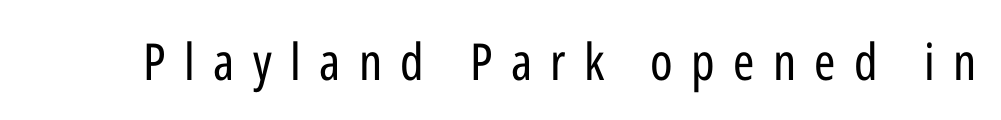
The image shows 51 px regular-weight, condensed sans-serif type, upright; set unusually wide letter spacing (+0.36 em), not underlined; low stroke contrast and a medium x-height.
